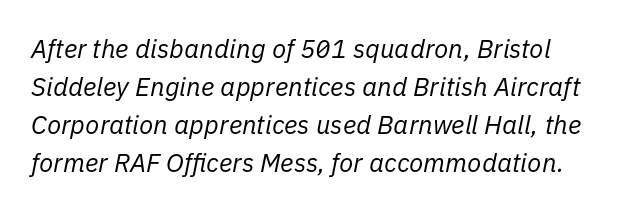
The image shows 26 px text type, italic (leaning right); set normal line spacing (1.46x), normal letter spacing, not underlined.
